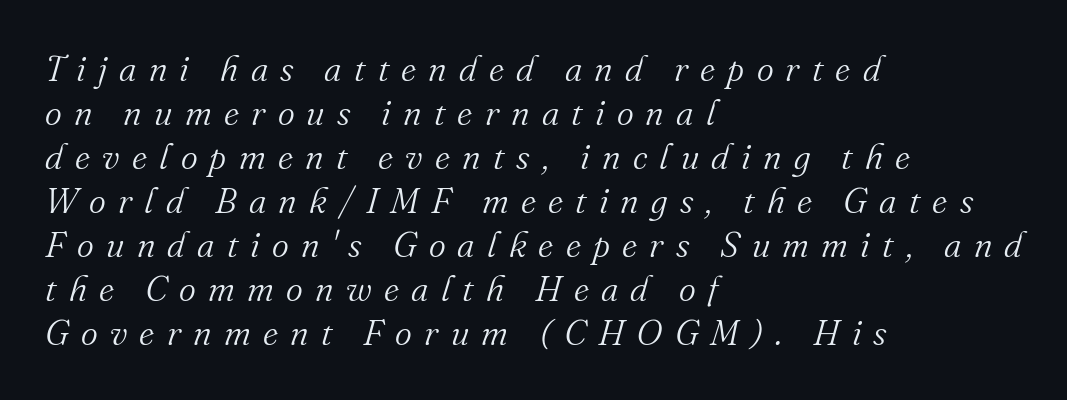
{"serif": "yes", "italic": "yes", "lean": "right", "slant_degrees": 16, "bold": "no", "weight": "light", "width": "normal", "stroke_contrast": "medium", "x_height": "small", "monospaced": "no", "underline": "no", "align": "left", "line_spacing_ratio": 1.22, "letter_spacing": "wide", "letter_spacing_em": 0.34, "glyph_px": 36}
